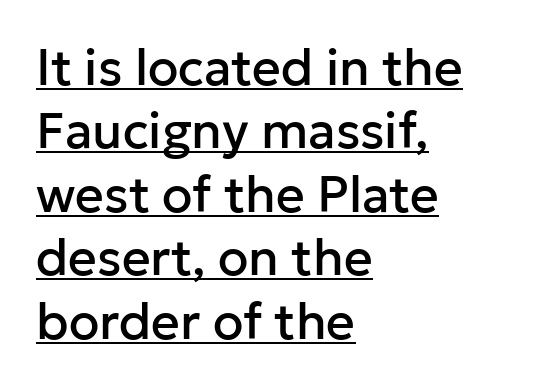
The image shows 50 px sans-serif type, upright; set left-aligned, normal line spacing (1.27x), normal letter spacing, underlined; low stroke contrast and a medium x-height.
